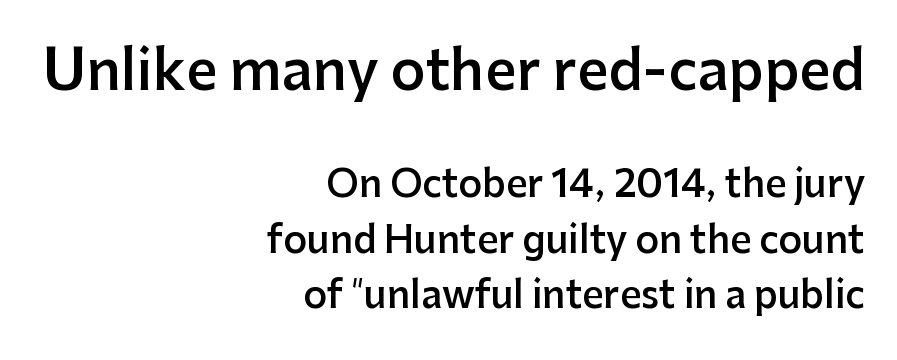
Q: Is the text bold? A: Semi-bold.
Q: Is the text italic (slanted)? A: No, it is upright.
Q: Is the typeface a serif or a sans-serif typeface? A: Sans-serif.
Q: Is the text underlined? A: No.
Q: How is the paragraph aligned? A: Right-aligned.
Q: Is the spacing between letters normal or unusually wide? A: Normal.
Q: Is the spacing between lines tight, normal or loose? A: Normal.
Q: Which block of text is set in a larger size, the first (top) or the second (bottom)? A: The first (top) one.
Q: Width (condensed, normal, or wide)? A: Normal.
Q: Stroke contrast? A: Low.
Q: x-height? A: Medium.
Q: Monospaced? A: No.
